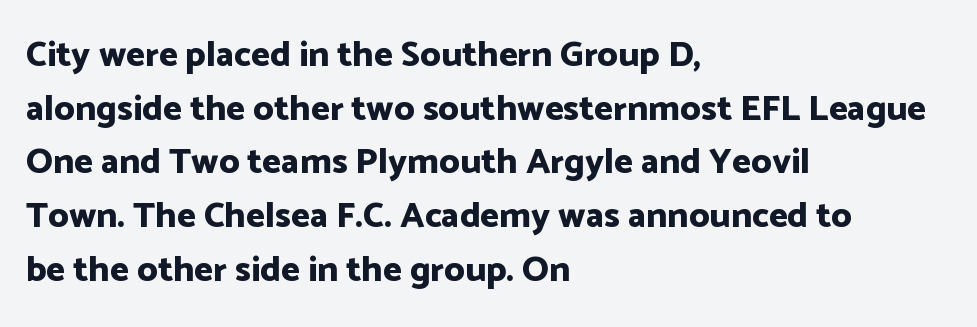
{"serif": "no", "italic": "no", "bold": "yes", "weight": "bold", "width": "normal", "stroke_contrast": "low", "x_height": "medium", "monospaced": "no", "underline": "no", "align": "left", "line_spacing": "normal", "line_spacing_ratio": 1.49, "letter_spacing": "normal", "letter_spacing_em": 0.0, "glyph_px": 36}
